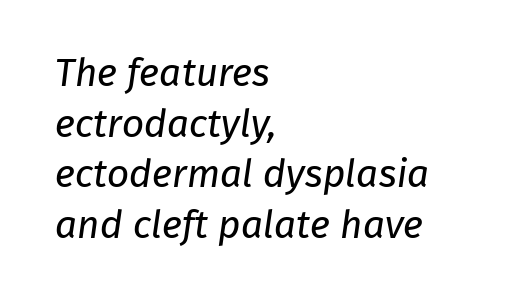
Q: Is the text bold? A: No.
Q: Is the typeface a serif or a sans-serif typeface? A: Sans-serif.
Q: Is the text underlined? A: No.
Q: How is the paragraph aligned? A: Left-aligned.
Q: Is the spacing between letters normal or unusually wide? A: Normal.
Q: Is the spacing between lines tight, normal or loose? A: Normal.
Q: Width (condensed, normal, or wide)? A: Normal.
Q: Stroke contrast? A: Low.
Q: x-height? A: Medium.
Q: Monospaced? A: No.
